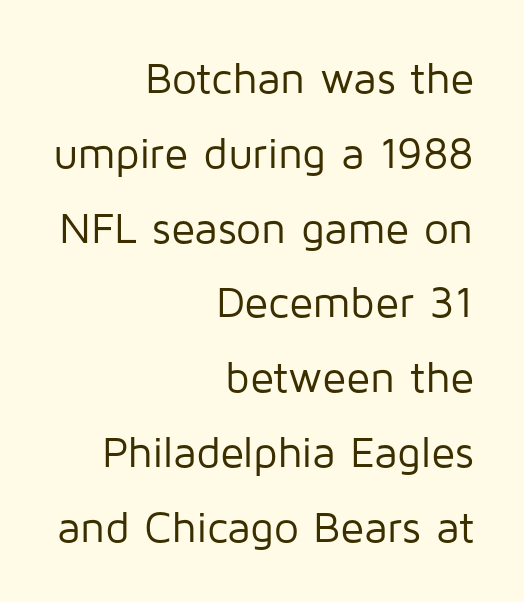
The image shows 44 px regular-weight sans-serif type, upright; set right-aligned, normal line spacing (1.7x), normal letter spacing, not underlined; low stroke contrast and a medium x-height.
